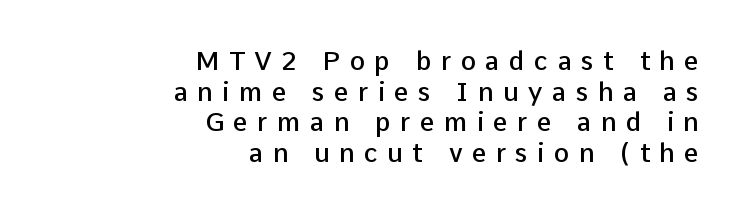
The image shows 26 px text type, upright; set right-aligned, line spacing 1.18x, unusually wide letter spacing (+0.36 em), not underlined.
